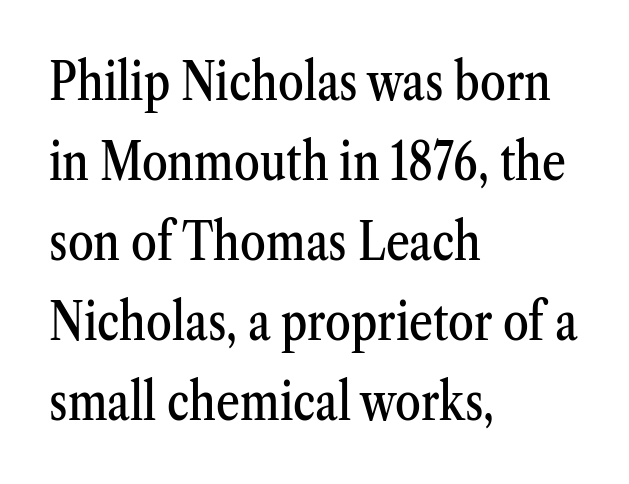
The image shows 52 px condensed serif type, upright; set left-aligned, normal line spacing (1.54x), normal letter spacing, not underlined; medium stroke contrast and a medium x-height.
